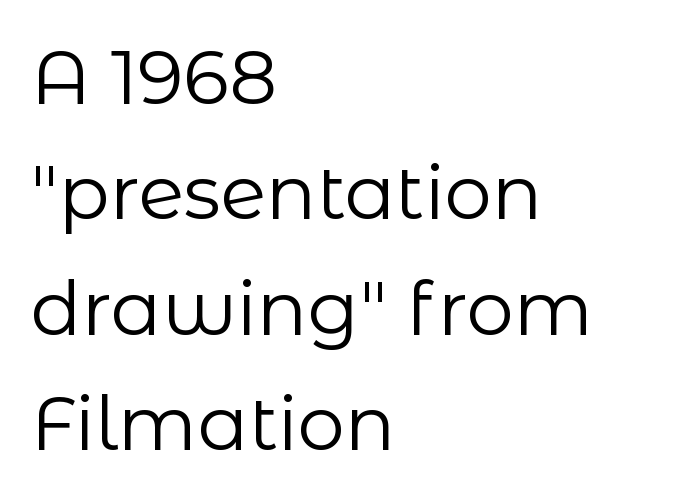
Q: Is the text bold? A: No.
Q: Is the text italic (slanted)? A: No, it is upright.
Q: Is the typeface a serif or a sans-serif typeface? A: Sans-serif.
Q: Is the text underlined? A: No.
Q: How is the paragraph aligned? A: Left-aligned.
Q: Is the spacing between letters normal or unusually wide? A: Normal.
Q: Is the spacing between lines tight, normal or loose? A: Normal.
Q: Width (condensed, normal, or wide)? A: Normal.
Q: Stroke contrast? A: Low.
Q: x-height? A: Medium.
Q: Monospaced? A: No.
